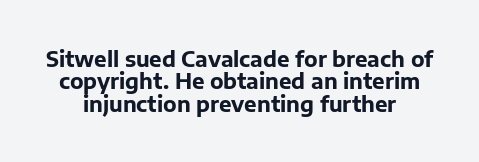
Q: Is the text bold? A: Yes.
Q: Is the text italic (slanted)? A: No, it is upright.
Q: Is the text underlined? A: No.
Q: Is the spacing between letters normal or unusually wide? A: Normal.
Q: Is the spacing between lines tight, normal or loose? A: Tight.
